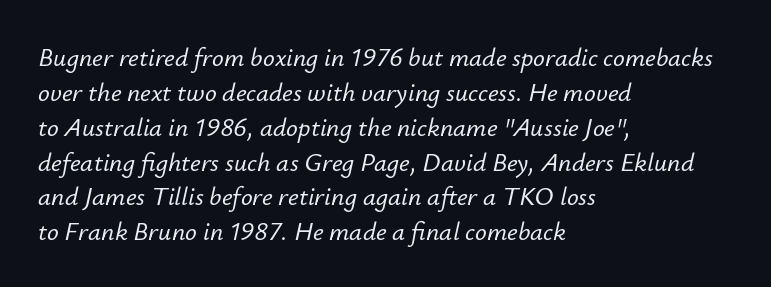
Q: Is the text italic (slanted)? A: Yes, it leans right by about 12 degrees.
Q: Is the text underlined? A: No.
Q: How is the paragraph aligned? A: Left-aligned.
Q: Is the spacing between letters normal or unusually wide? A: Normal.
Q: Is the spacing between lines tight, normal or loose? A: Normal.
